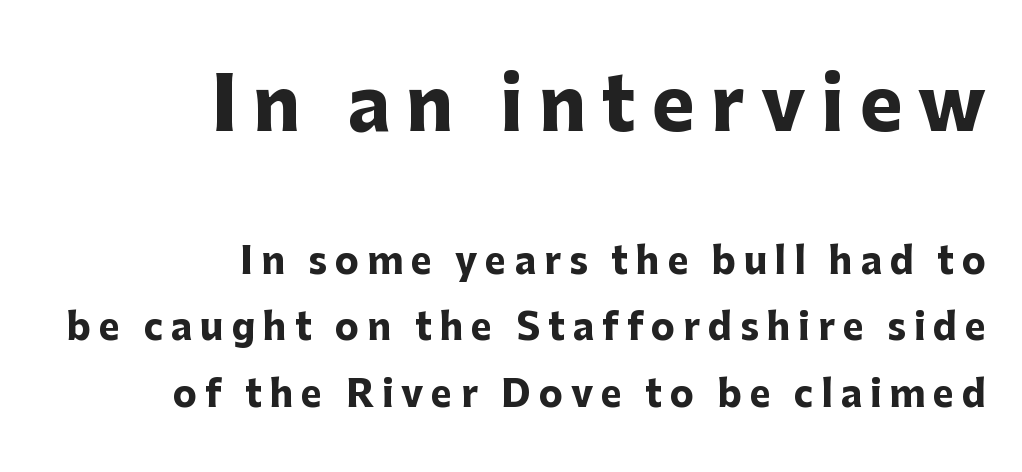
{"serif": "no", "italic": "no", "bold": "yes", "weight": "heavy", "width": "normal", "stroke_contrast": "low", "x_height": "medium", "monospaced": "no", "underline": "no", "align": "right", "line_spacing_ratio": 1.84, "letter_spacing": "wide", "letter_spacing_em": 0.22, "larger_block": "first", "size_ratio": 2.0, "glyph_px": 72}
